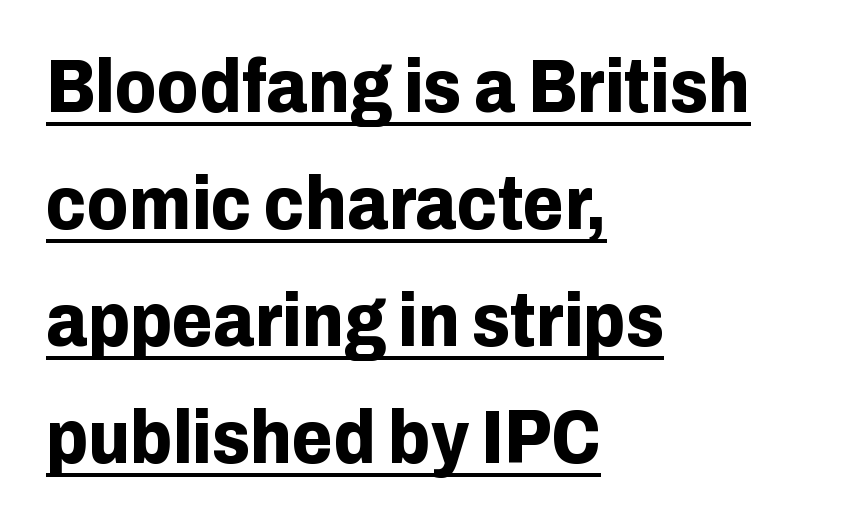
Looks like regular typesetting: each glyph gets only the width it needs. Examine the stroke ends and you'll find no serifs. Is the type bold? Yes — the strokes are clearly thick and heavy. The sample's only ornament is a line tracing under the words. These lines keep a tight, regular rhythm from letter to letter.
